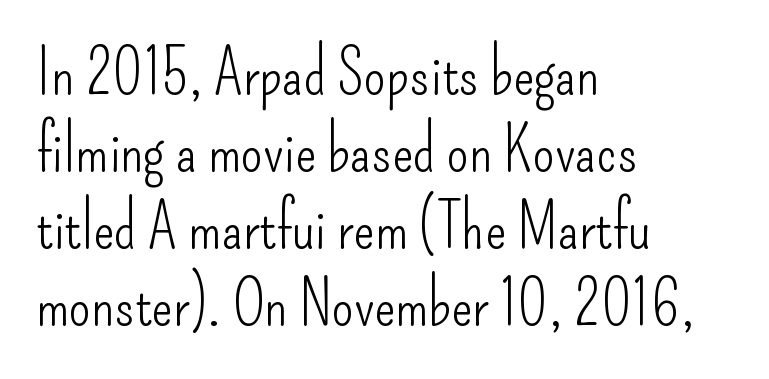
Q: Is the text bold? A: No.
Q: Is the text italic (slanted)? A: No, it is upright.
Q: Is the typeface a serif or a sans-serif typeface? A: Sans-serif.
Q: Is the text underlined? A: No.
Q: How is the paragraph aligned? A: Left-aligned.
Q: Is the spacing between letters normal or unusually wide? A: Normal.
Q: Width (condensed, normal, or wide)? A: Condensed.
Q: Stroke contrast? A: Low.
Q: x-height? A: Small.
Q: Monospaced? A: No.
